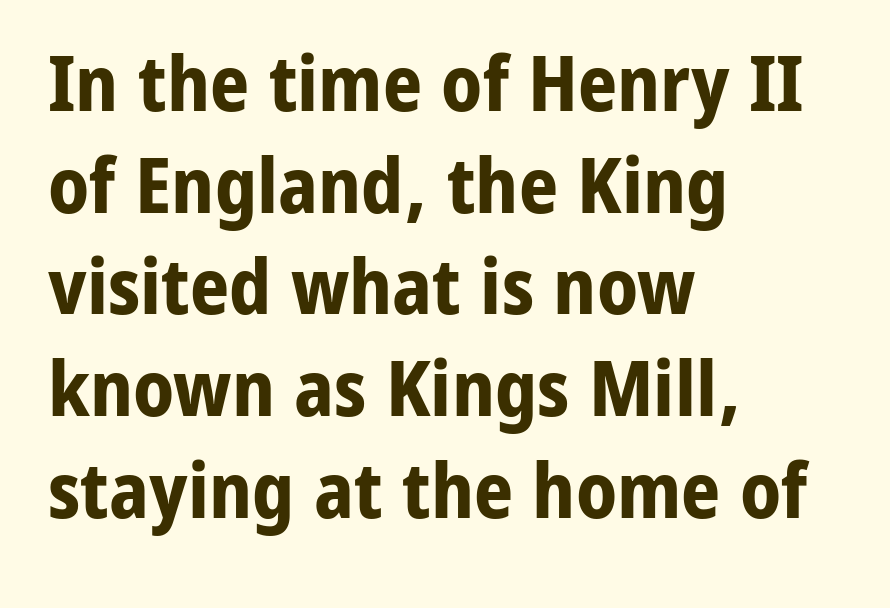
Q: Is the text bold? A: Yes.
Q: Is the text italic (slanted)? A: No, it is upright.
Q: Is the typeface a serif or a sans-serif typeface? A: Sans-serif.
Q: Is the text underlined? A: No.
Q: How is the paragraph aligned? A: Left-aligned.
Q: Is the spacing between letters normal or unusually wide? A: Normal.
Q: Is the spacing between lines tight, normal or loose? A: Normal.
Q: Width (condensed, normal, or wide)? A: Normal.
Q: Stroke contrast? A: Low.
Q: x-height? A: Medium.
Q: Monospaced? A: No.
